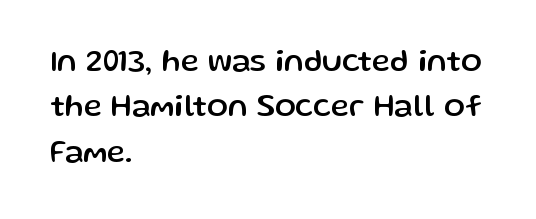
Classification — sans serif. In CSS terms this would be text-align: left. Nothing unusual about the tracking: characters are spaced as the font intends. Summary of vertical rhythm: regular, with standard interline spacing. The specimen omits any rule beneath the text block's lines. These lines were composed using upright roman letters.
